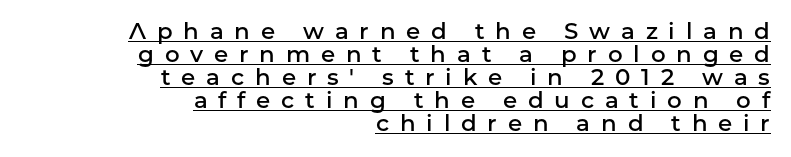
{"italic": "no", "bold": "semi", "underline": "yes", "align": "right", "line_spacing": "tight", "line_spacing_ratio": 1.0, "letter_spacing": "wide", "letter_spacing_em": 0.47, "glyph_px": 23}
